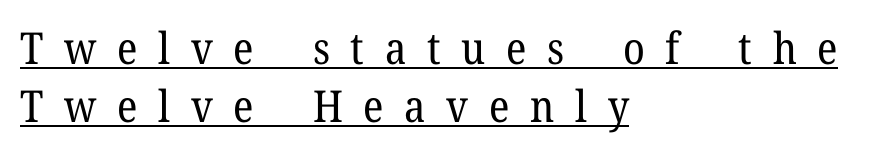
{"serif": "yes", "italic": "no", "bold": "no", "weight": "regular", "width": "normal", "stroke_contrast": "low", "x_height": "medium", "monospaced": "no", "underline": "yes", "align": "left", "line_spacing": "normal", "line_spacing_ratio": 1.31, "letter_spacing": "wide", "letter_spacing_em": 0.47, "glyph_px": 44}
